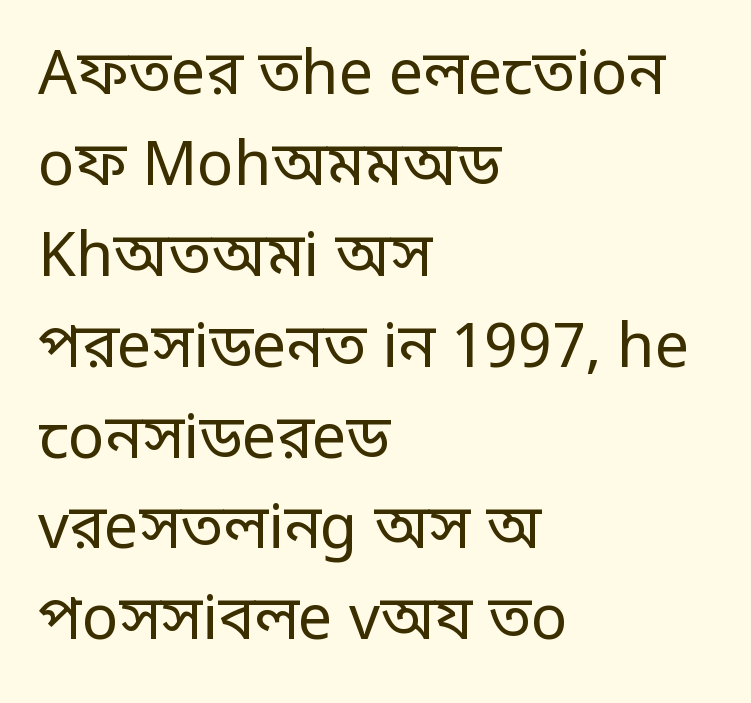
The image shows 61 px regular-weight, condensed sans-serif type, upright; set left-aligned, normal line spacing (1.49x), normal letter spacing, not underlined; low stroke contrast.
